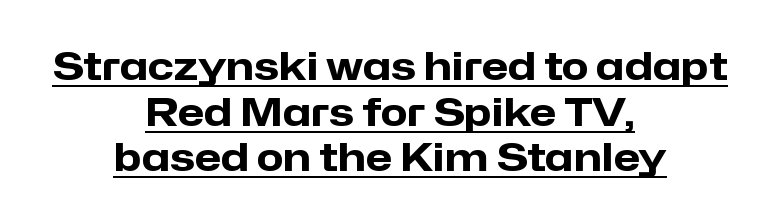
Q: Is the text bold? A: Yes.
Q: Is the text italic (slanted)? A: No, it is upright.
Q: Is the typeface a serif or a sans-serif typeface? A: Sans-serif.
Q: Is the text underlined? A: Yes.
Q: How is the paragraph aligned? A: Centered.
Q: Is the spacing between letters normal or unusually wide? A: Normal.
Q: Width (condensed, normal, or wide)? A: Normal.
Q: Stroke contrast? A: Low.
Q: x-height? A: Medium.
Q: Monospaced? A: No.
